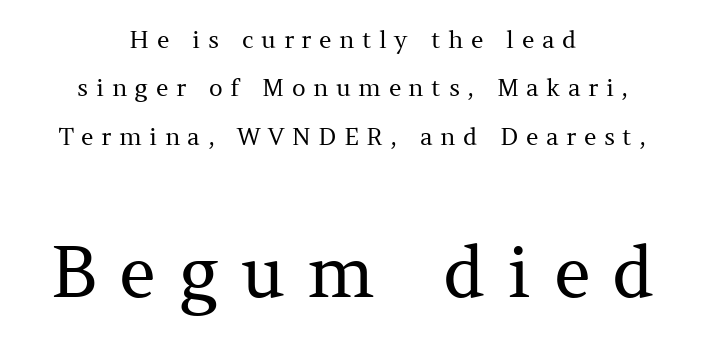
{"serif": "yes", "italic": "no", "bold": "no", "weight": "regular", "width": "normal", "stroke_contrast": "medium", "x_height": "medium", "monospaced": "no", "underline": "no", "align": "center", "line_spacing": "loose", "line_spacing_ratio": 2.02, "letter_spacing": "wide", "letter_spacing_em": 0.31, "larger_block": "second", "size_ratio": 2.96, "glyph_px": 71}
